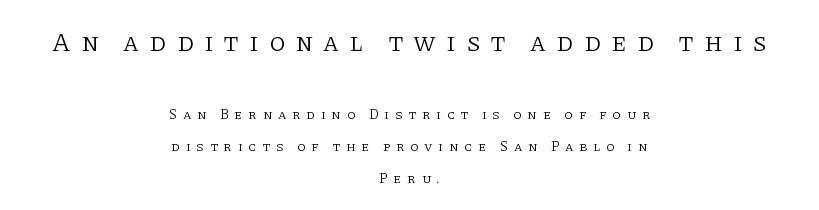
Q: Is the text bold? A: No.
Q: Is the text italic (slanted)? A: No, it is upright.
Q: Is the text underlined? A: No.
Q: How is the paragraph aligned? A: Centered.
Q: Is the spacing between letters normal or unusually wide? A: Unusually wide.
Q: Is the spacing between lines tight, normal or loose? A: Loose.
Q: Which block of text is set in a larger size, the first (top) or the second (bottom)? A: The first (top) one.
